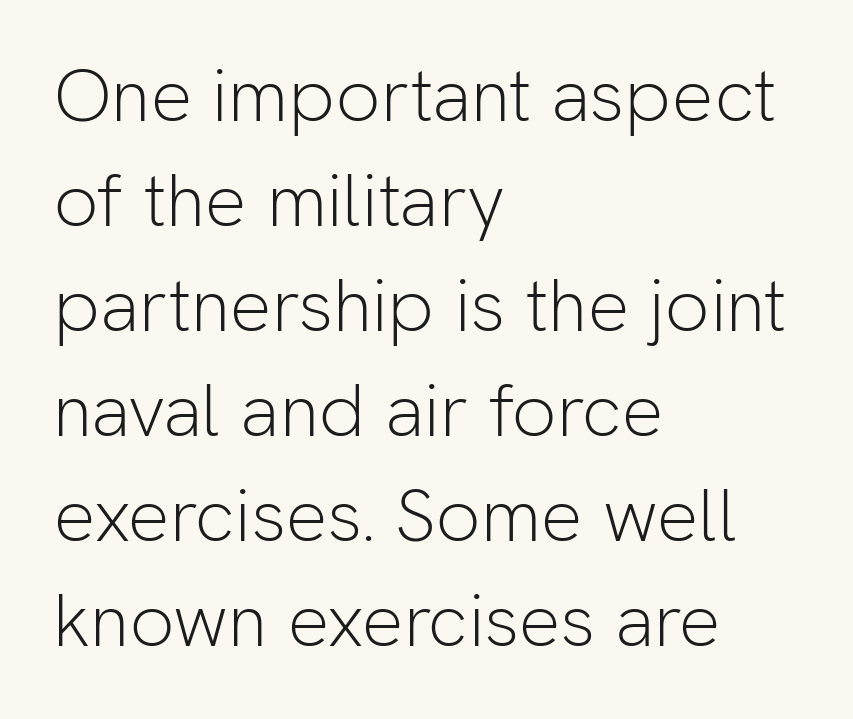
The space between consecutive lines is moderate. Does extra space separate the letters? No, they use regular spacing. You could not count columns in this text — the font is proportionally spaced. When letters stand straight like this, we call the style roman or upright. Is the block centered? No — it sits flush against the left margin.
